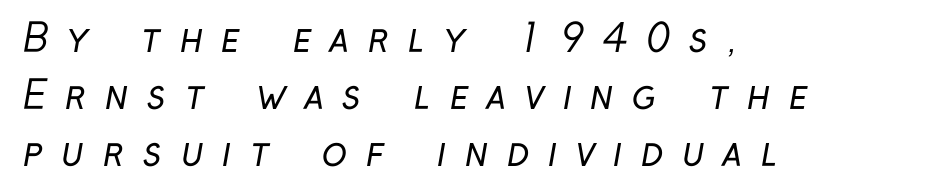
The image shows 38 px regular-weight, condensed sans-serif type; set left-aligned, normal line spacing (1.5x), unusually wide letter spacing (+0.49 em), not underlined; low stroke contrast and a medium x-height.
